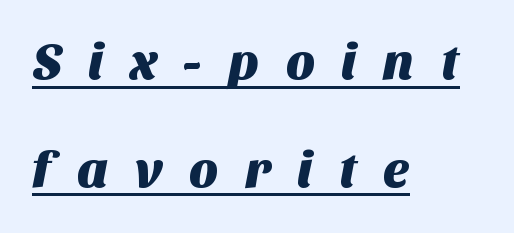
Q: Is the typeface a serif or a sans-serif typeface? A: Sans-serif.
Q: Is the text underlined? A: Yes.
Q: How is the paragraph aligned? A: Left-aligned.
Q: Is the spacing between letters normal or unusually wide? A: Unusually wide.
Q: Is the spacing between lines tight, normal or loose? A: Loose.
Q: Width (condensed, normal, or wide)? A: Normal.
Q: Stroke contrast? A: Medium.
Q: x-height? A: Large.
Q: Monospaced? A: No.
